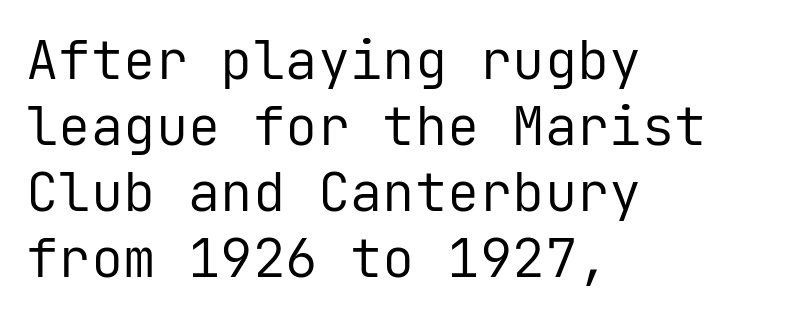
Tracking value appears to be zero — textbook default spacing. The passage is arranged the way most books set body copy — flush left. Quick note: underline off. This rendering employs a face without finishing strokes, i.e., a sans-serif. These lines are rendered in a fixed-pitch font.
